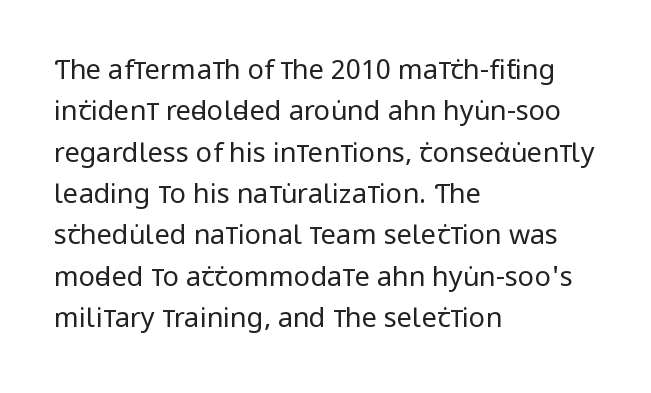
Q: Is the text bold? A: No.
Q: Is the text italic (slanted)? A: No, it is upright.
Q: Is the text underlined? A: No.
Q: How is the paragraph aligned? A: Left-aligned.
Q: Is the spacing between letters normal or unusually wide? A: Normal.
Q: Is the spacing between lines tight, normal or loose? A: Normal.
